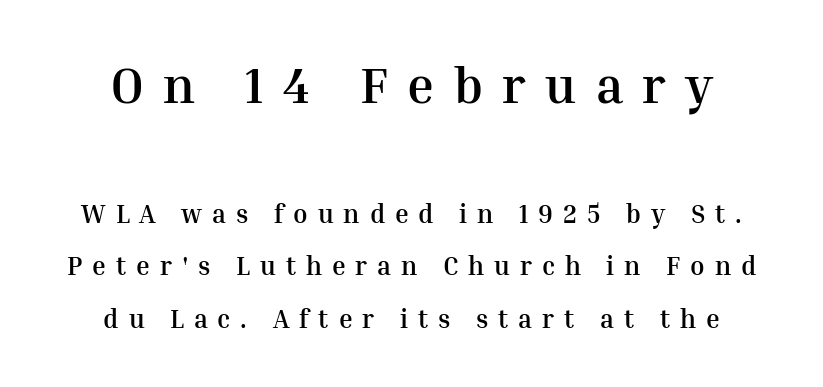
{"serif": "yes", "italic": "no", "bold": "yes", "weight": "semibold", "width": "normal", "stroke_contrast": "medium", "x_height": "medium", "monospaced": "no", "underline": "no", "line_spacing": "loose", "line_spacing_ratio": 2.02, "letter_spacing": "wide", "letter_spacing_em": 0.38, "larger_block": "first", "size_ratio": 1.96, "glyph_px": 51}
